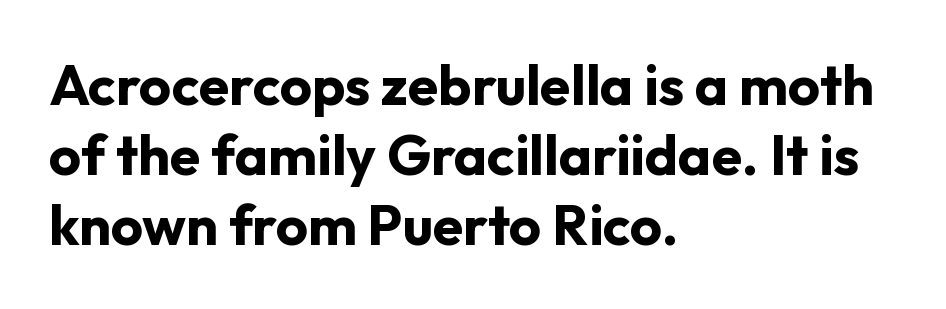
{"serif": "no", "italic": "no", "bold": "yes", "weight": "bold", "width": "normal", "stroke_contrast": "low", "x_height": "medium", "monospaced": "no", "underline": "no", "align": "left", "line_spacing": "normal", "line_spacing_ratio": 1.25, "letter_spacing": "normal", "letter_spacing_em": 0.0, "glyph_px": 56}
